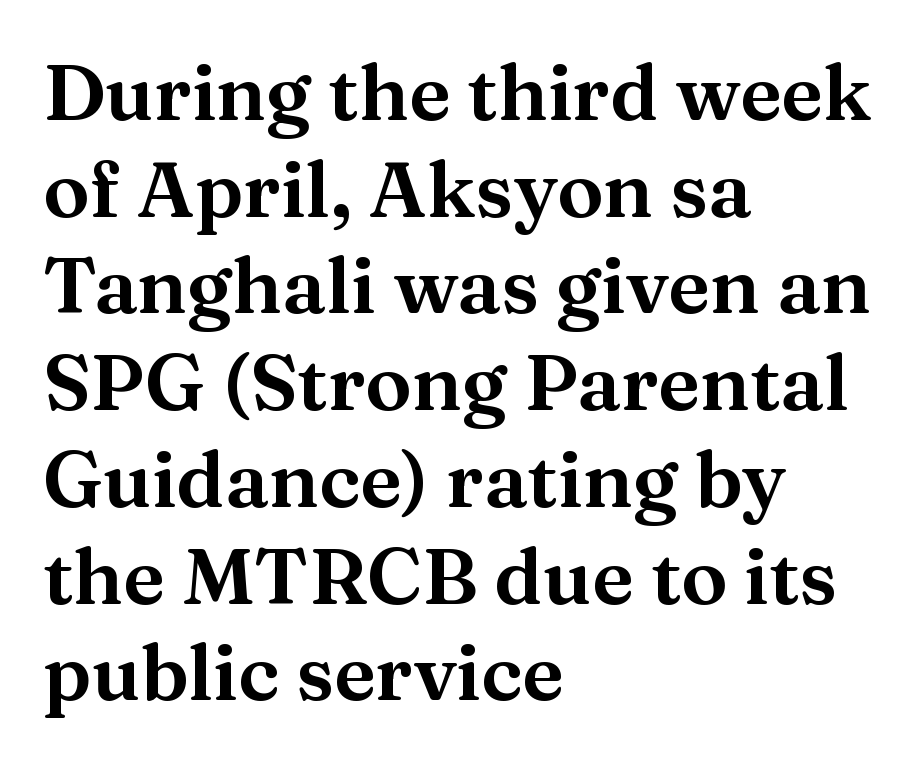
The image shows 78 px serif type, upright; set left-aligned, line spacing 1.24x, normal letter spacing, not underlined; medium stroke contrast and a medium x-height.
